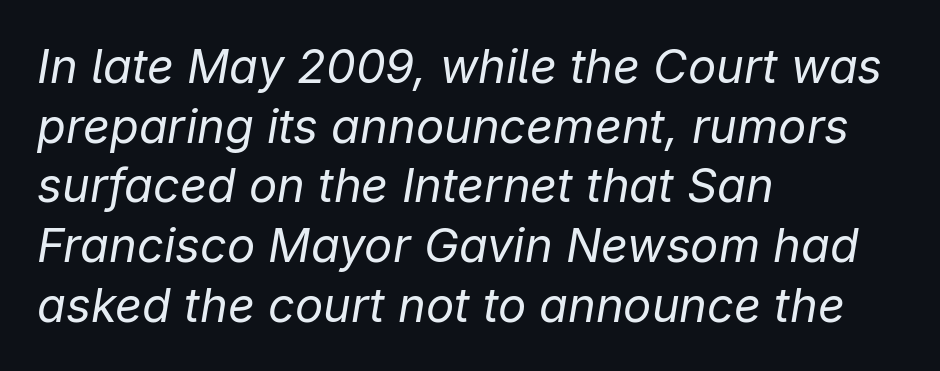
{"italic": "yes", "lean": "right", "slant_degrees": 9, "bold": "no", "weight": "regular", "width": "normal", "stroke_contrast": "low", "x_height": "medium", "monospaced": "no", "underline": "no", "align": "left", "line_spacing": "normal", "line_spacing_ratio": 1.27, "letter_spacing": "normal", "letter_spacing_em": 0.0, "glyph_px": 47}
